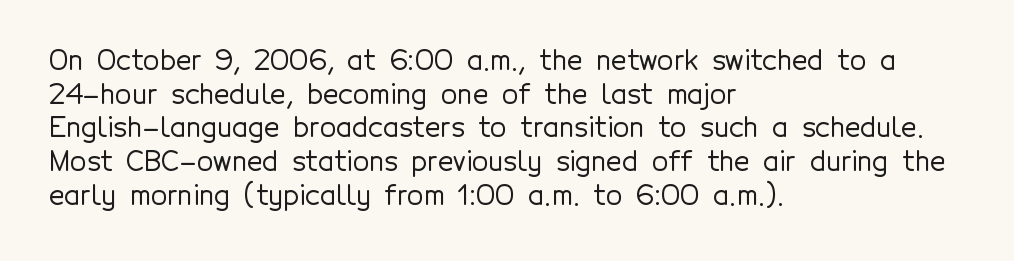
The image shows 27 px text type, upright; set left-aligned, normal line spacing (1.25x), normal letter spacing, not underlined.
